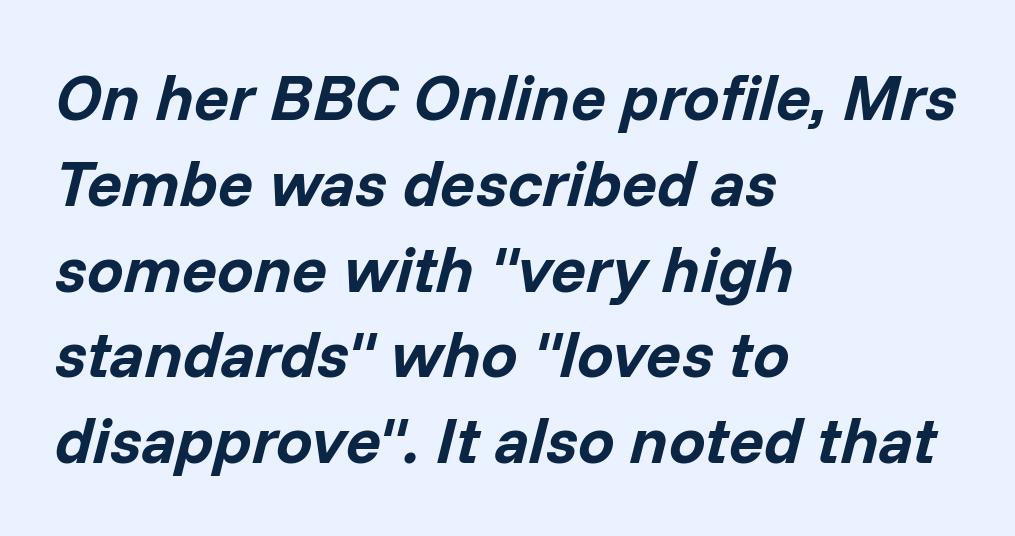
Check the space under the baseline: it is left empty. Italic? Definitely — the glyphs are oblique. The lines in this sample share a left origin and differ only in where they stop. Each letter keeps its own natural width here, so spacing adapts to shape. Weight: bold. Baseline-to-baseline distance is the conventional proportion of letter height.
